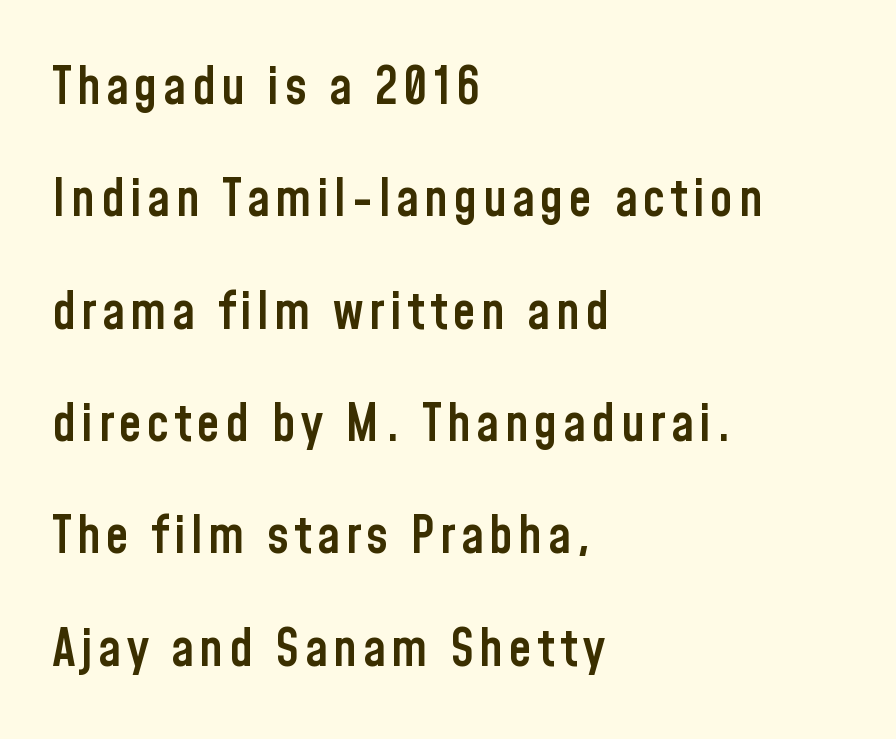
The image shows 52 px semibold, condensed sans-serif type, upright; set left-aligned, loose line spacing (2.16x), not underlined; low stroke contrast and a medium x-height.
